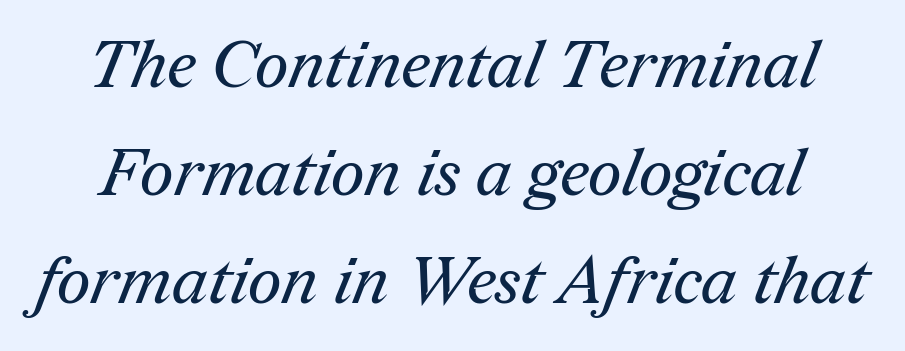
{"serif": "yes", "bold": "no", "weight": "regular", "width": "normal", "stroke_contrast": "medium", "x_height": "medium", "monospaced": "no", "underline": "no", "line_spacing": "normal", "line_spacing_ratio": 1.64, "letter_spacing": "normal", "letter_spacing_em": 0.0, "glyph_px": 66}
